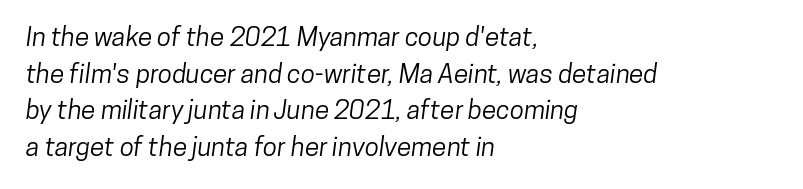
The image shows 26 px text type; set left-aligned, normal line spacing (1.41x), normal letter spacing, not underlined.
